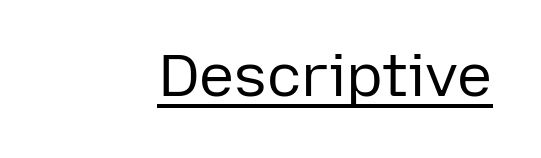
Proportional: the letters do not fall into vertical columns. Glyph-to-glyph distance matches everyday printed text. A quiet, ordinary-to-light weight characterises the typeface. The font's upright variant was chosen for this text. Grotesque or geometric, the face here clearly has no serifs.
